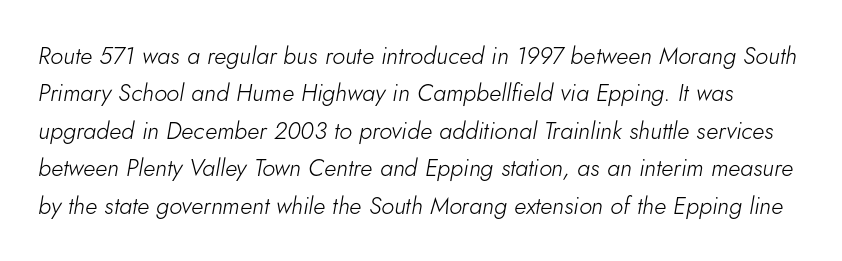
{"italic": "yes", "lean": "right", "slant_degrees": 5, "bold": "no", "underline": "no", "line_spacing": "normal", "line_spacing_ratio": 1.56, "letter_spacing": "normal", "letter_spacing_em": 0.0, "glyph_px": 24}
